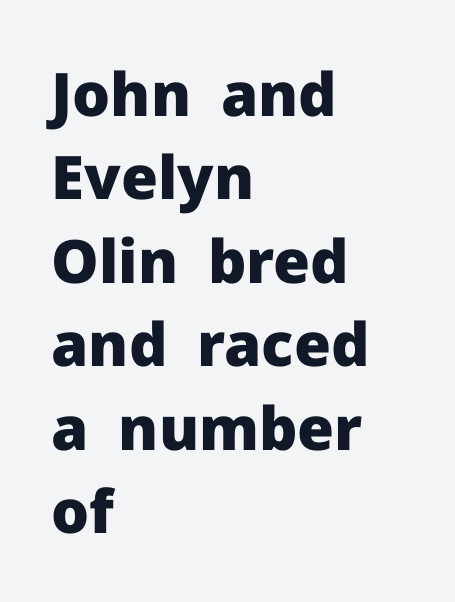
The rendering uses a moderate line-height, typical for paragraphs. The lines in this sample share a left origin and differ only in where they stop. The tracking reads as untouched default to a designer's eye. Descenders hang freely into open space.
